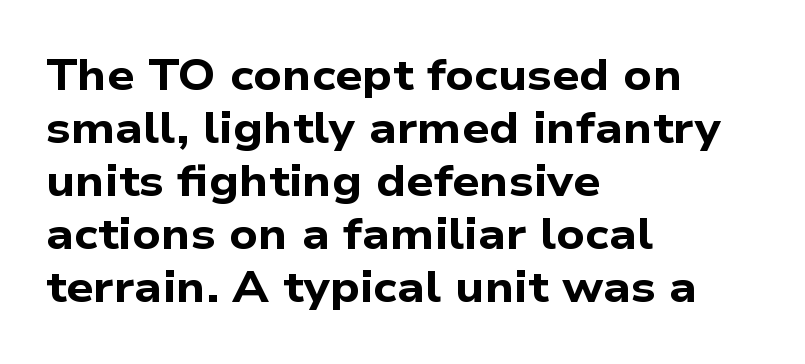
Q: Is the text bold? A: Yes.
Q: Is the typeface a serif or a sans-serif typeface? A: Sans-serif.
Q: Is the text underlined? A: No.
Q: How is the paragraph aligned? A: Left-aligned.
Q: Is the spacing between letters normal or unusually wide? A: Normal.
Q: Width (condensed, normal, or wide)? A: Wide.
Q: Stroke contrast? A: Low.
Q: x-height? A: Medium.
Q: Monospaced? A: No.
